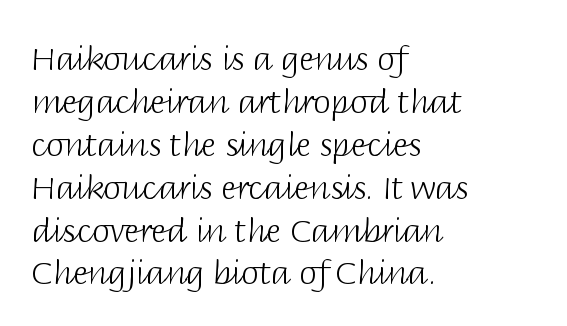
This sample keeps an unexceptional amount of space between lines. A typesetter would call this zero additional tracking. Weight class: somewhere from thin through regular. Teacher's note: observe the even left margin — that is flush-left alignment. No word sits above an underline.
